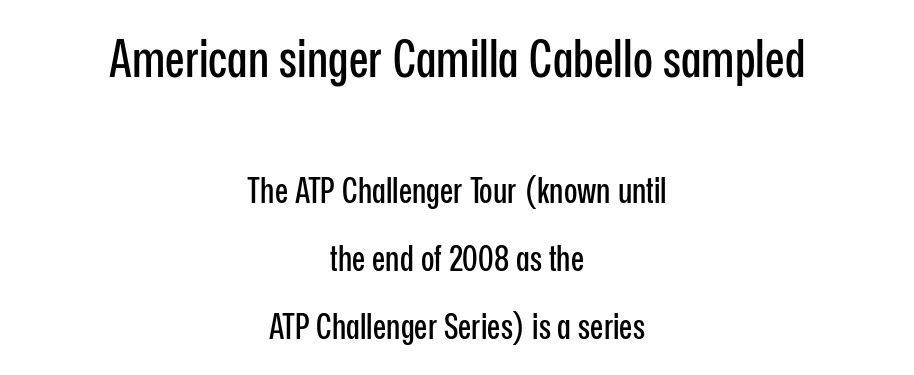
{"serif": "no", "italic": "no", "width": "condensed", "stroke_contrast": "low", "x_height": "medium", "monospaced": "no", "underline": "no", "align": "center", "line_spacing": "loose", "line_spacing_ratio": 1.95, "letter_spacing": "normal", "letter_spacing_em": 0.0, "larger_block": "first", "size_ratio": 1.49, "glyph_px": 52}
